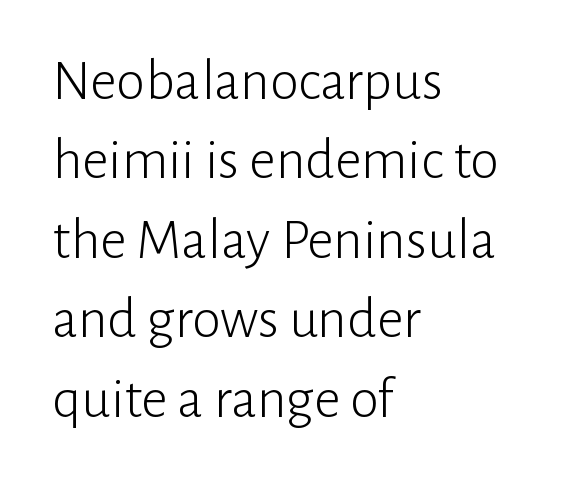
The image shows 58 px light sans-serif type, upright; set left-aligned, normal line spacing (1.37x), normal letter spacing, not underlined; low stroke contrast and a medium x-height.
